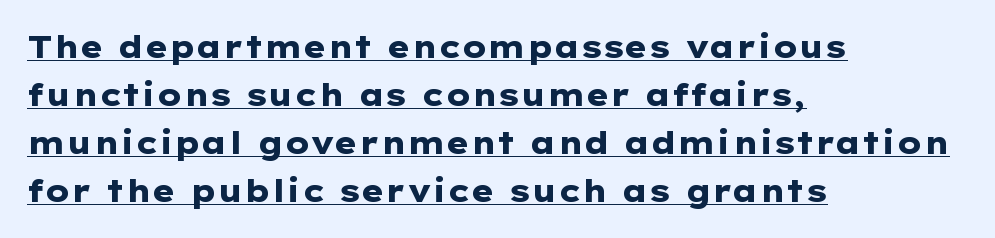
This sample is left-justified, so line endings fall wherever the words run out. The block of text has a typical density, with ordinary space between rows. Emphasis is given by a line drawn under the lettering. Inter-character spacing is left at the font's built-in metrics.
